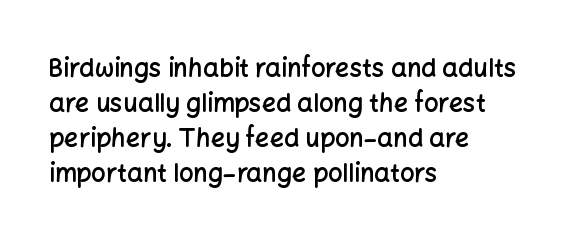
The image shows 25 px text type, upright; set left-aligned, normal line spacing (1.4x), normal letter spacing, not underlined.
